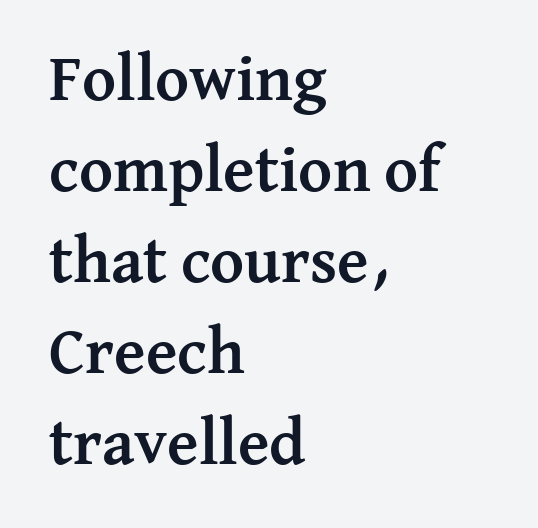
{"serif": "yes", "italic": "no", "bold": "yes", "weight": "semibold", "width": "normal", "stroke_contrast": "medium", "x_height": "medium", "monospaced": "no", "underline": "no", "align": "left", "line_spacing": "normal", "line_spacing_ratio": 1.4, "letter_spacing": "normal", "letter_spacing_em": 0.0, "glyph_px": 65}
